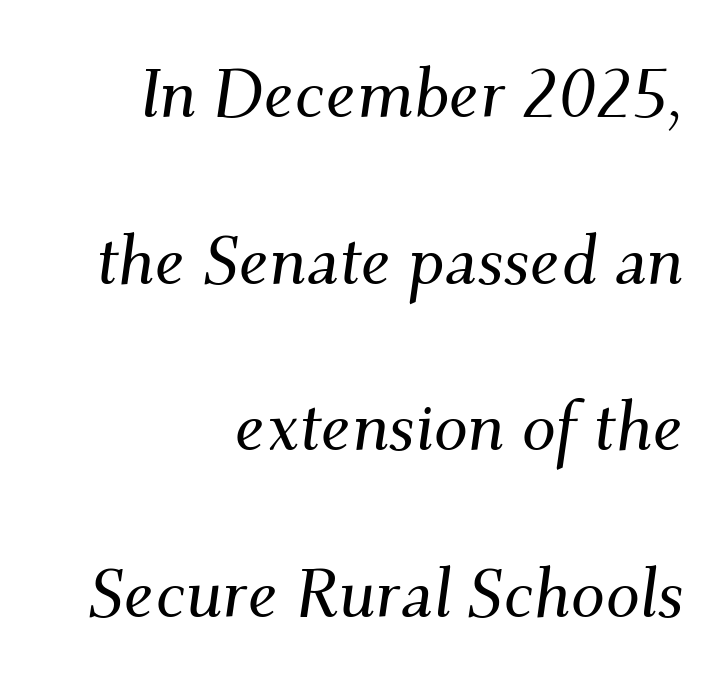
The space between consecutive lines is lavish. Note the varied advance widths — an 'i' is clearly narrower than an 'm'. Caption: multi-line text, flush right, ragged left. Each row of text sits above clean, open space. Unlike a clean sans, this face finishes its strokes with serifs.
